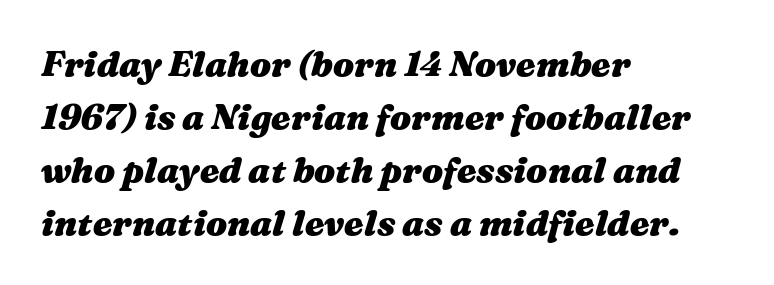
Q: Is the text bold? A: Yes.
Q: Is the text italic (slanted)? A: Yes, it leans right by about 16 degrees.
Q: Is the text underlined? A: No.
Q: How is the paragraph aligned? A: Left-aligned.
Q: Is the spacing between letters normal or unusually wide? A: Normal.
Q: Is the spacing between lines tight, normal or loose? A: Normal.
Q: Width (condensed, normal, or wide)? A: Wide.
Q: Stroke contrast? A: Medium.
Q: x-height? A: Medium.
Q: Monospaced? A: No.
